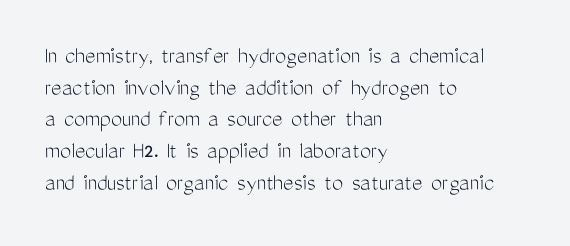
The characters are drawn with everyday or finer stroke widths. The string is rendered with underlining switched off. Leading matches the norm, producing a regular column. This sample uses plain, unmodified letter spacing.
